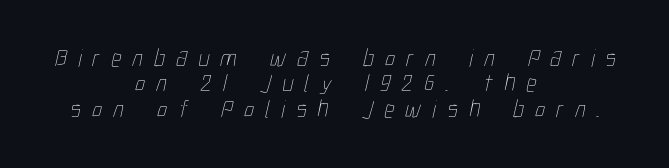
The line-height multiplier appears low, near solid setting. Is the block centered? Yes — each line is placed symmetrically about the middle. Descenders are the only things crossing below the line. This is not heavy type; no bold has been used. The rendering inserts visible extra space after every character.
